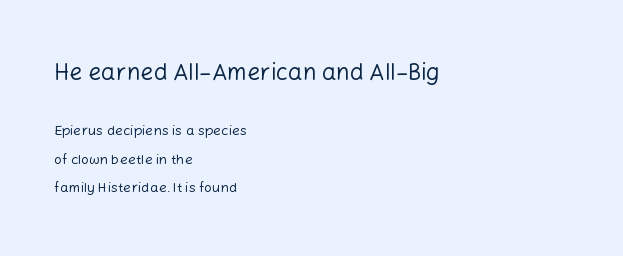
Q: Is the text bold? A: No.
Q: Is the text italic (slanted)? A: No, it is upright.
Q: Is the text underlined? A: No.
Q: How is the paragraph aligned? A: Left-aligned.
Q: Is the spacing between letters normal or unusually wide? A: Normal.
Q: Is the spacing between lines tight, normal or loose? A: Loose.
Q: Which block of text is set in a larger size, the first (top) or the second (bottom)? A: The first (top) one.
